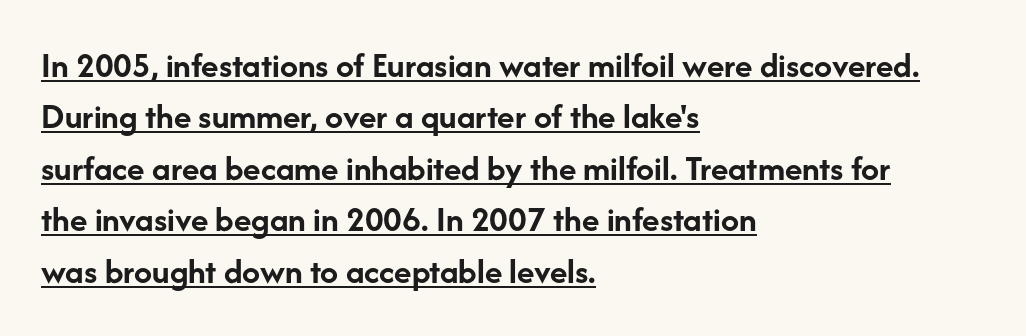
{"serif": "no", "italic": "no", "bold": "yes", "weight": "semibold", "width": "normal", "stroke_contrast": "low", "x_height": "medium", "monospaced": "no", "underline": "yes", "align": "left", "line_spacing": "normal", "line_spacing_ratio": 1.43, "letter_spacing": "normal", "letter_spacing_em": 0.0, "glyph_px": 36}
